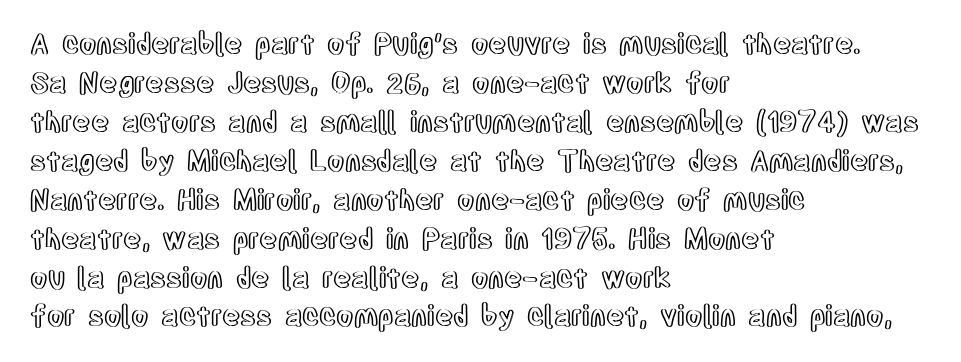
Q: Is the text italic (slanted)? A: No, it is upright.
Q: Is the text underlined? A: No.
Q: How is the paragraph aligned? A: Left-aligned.
Q: Is the spacing between letters normal or unusually wide? A: Normal.
Q: Is the spacing between lines tight, normal or loose? A: Normal.
Q: Width (condensed, normal, or wide)? A: Condensed.
Q: x-height? A: Large.
Q: Monospaced? A: No.
